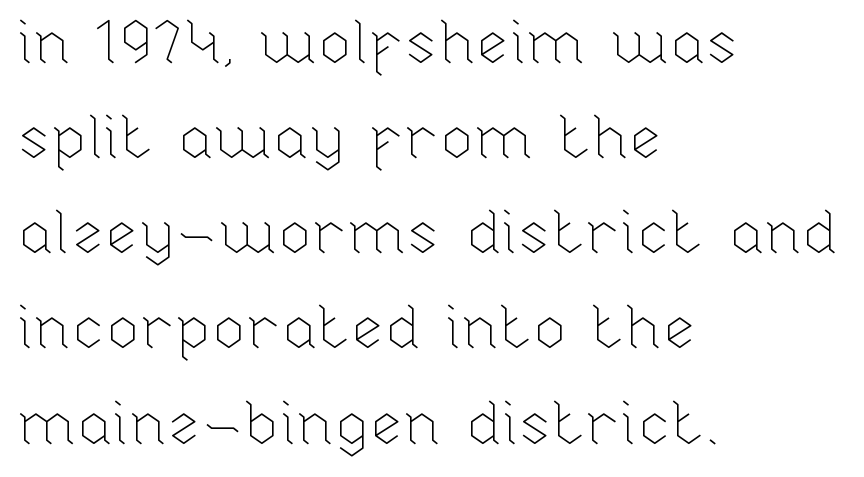
Q: Is the text bold? A: No.
Q: Is the text italic (slanted)? A: No, it is upright.
Q: Is the text underlined? A: No.
Q: How is the paragraph aligned? A: Left-aligned.
Q: Is the spacing between letters normal or unusually wide? A: Normal.
Q: Is the spacing between lines tight, normal or loose? A: Normal.
Q: Width (condensed, normal, or wide)? A: Normal.
Q: Stroke contrast? A: Low.
Q: x-height? A: Medium.
Q: Monospaced? A: No.
